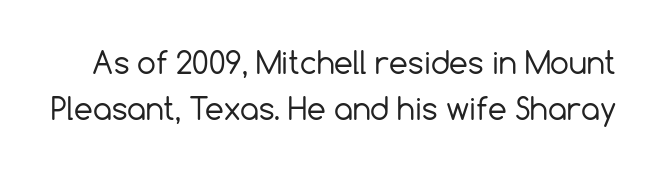
{"serif": "no", "italic": "no", "bold": "no", "weight": "regular", "width": "normal", "x_height": "medium", "monospaced": "no", "underline": "no", "line_spacing": "normal", "line_spacing_ratio": 1.53, "letter_spacing": "normal", "letter_spacing_em": 0.0, "glyph_px": 30}
